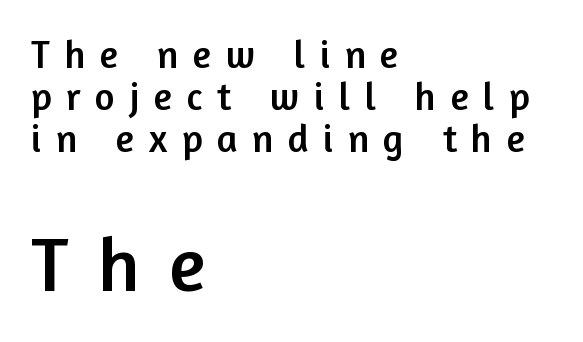
The image shows 76 px sans-serif type, upright; set left-aligned, tight line spacing (1.11x), unusually wide letter spacing (+0.39 em), not underlined; the second (bottom) block is 2.0x larger; low stroke contrast and a medium x-height.
